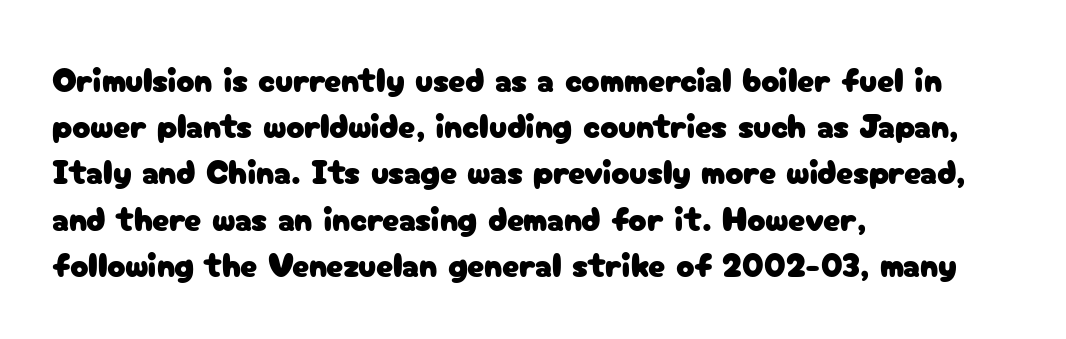
The image shows 34 px sans-serif type, upright; set left-aligned, normal line spacing (1.36x), normal letter spacing, not underlined; low stroke contrast and a medium x-height.
